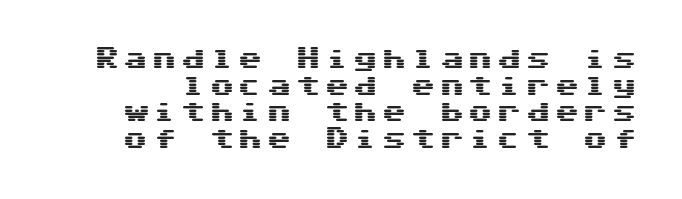
The image shows 25 px text type, upright; set tight line spacing (1.07x), not underlined.
